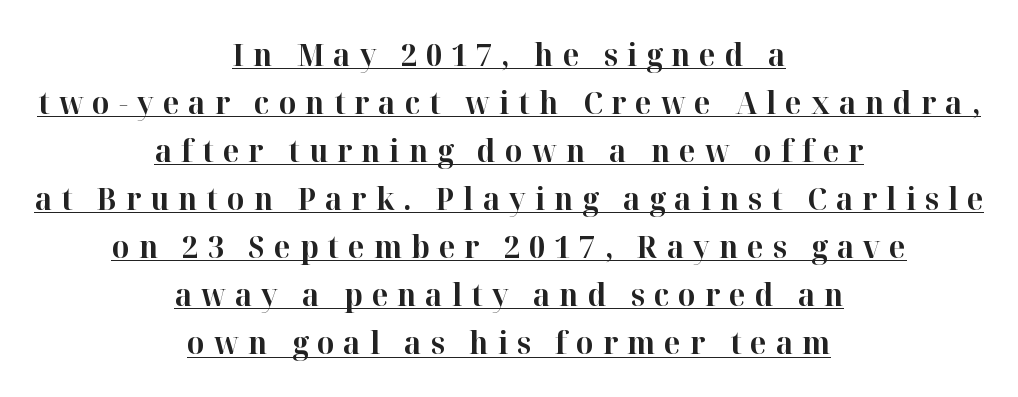
The image shows 31 px bold serif type, upright; set centered, normal line spacing (1.55x), unusually wide letter spacing (+0.29 em), underlined; high stroke contrast and a medium x-height.
